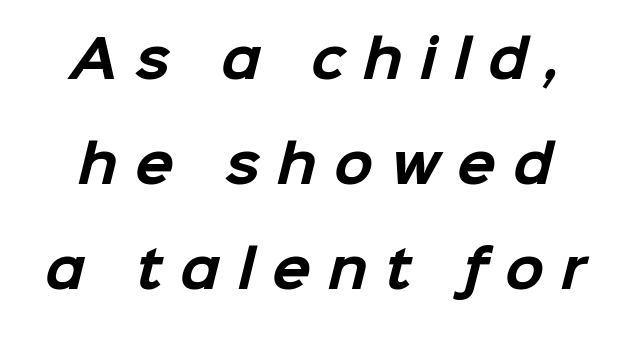
{"serif": "no", "bold": "yes", "weight": "bold", "width": "normal", "stroke_contrast": "low", "x_height": "medium", "monospaced": "no", "underline": "no", "line_spacing": "loose", "line_spacing_ratio": 2.06, "letter_spacing": "wide", "letter_spacing_em": 0.34, "glyph_px": 51}
